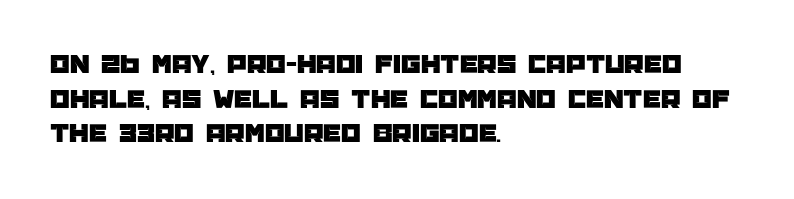
{"serif": "no", "italic": "no", "width": "normal", "stroke_contrast": "low", "x_height": "large", "monospaced": "no", "underline": "no", "align": "left", "line_spacing_ratio": 1.24, "letter_spacing": "normal", "letter_spacing_em": 0.0, "glyph_px": 28}
